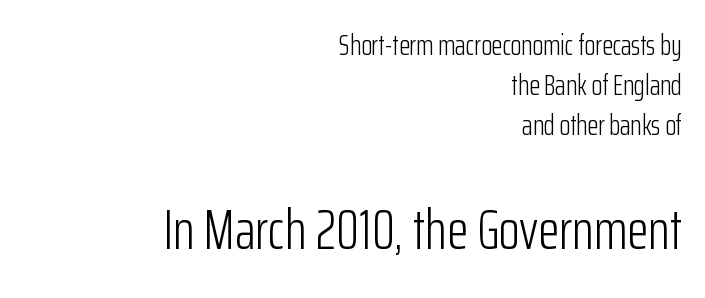
The image shows 55 px light, condensed sans-serif type, upright; set right-aligned, normal line spacing (1.42x), normal letter spacing, not underlined; the second (bottom) block is 1.96x larger; low stroke contrast and a medium x-height.
